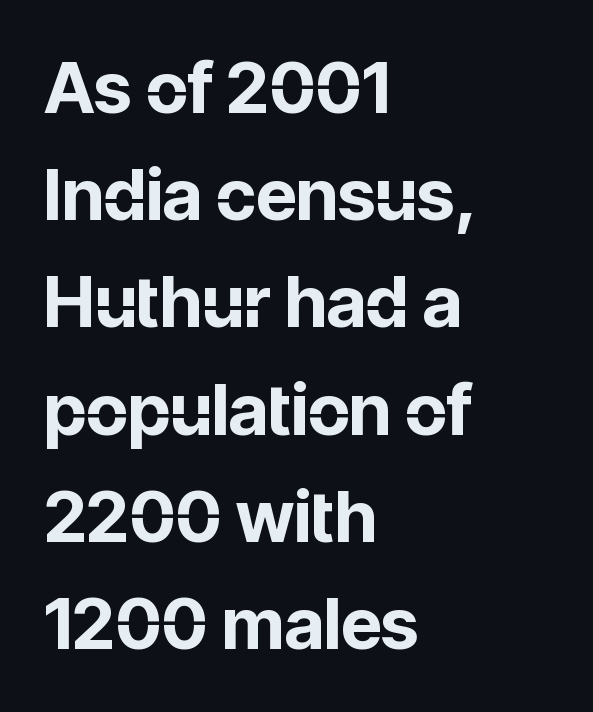
{"serif": "no", "italic": "no", "bold": "yes", "weight": "bold", "width": "normal", "stroke_contrast": "low", "x_height": "medium", "monospaced": "no", "underline": "no", "align": "left", "line_spacing": "normal", "line_spacing_ratio": 1.51, "letter_spacing": "normal", "letter_spacing_em": 0.0, "glyph_px": 71}
